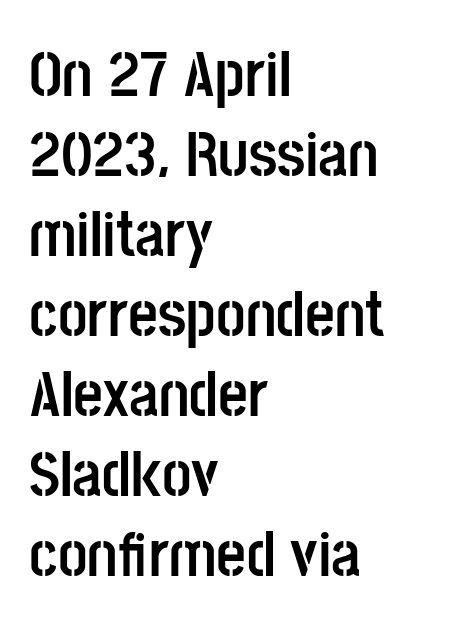
The image shows 65 px semibold, condensed sans-serif type, upright; set left-aligned, line spacing 1.23x, normal letter spacing, not underlined; low stroke contrast and a large x-height.
